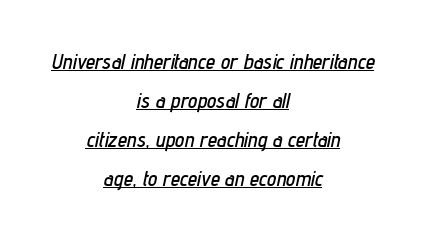
A centered setting, common on invitations and titles, is used for this passage. The specimen includes a rule beneath the text block's lines. What stands out about the letter spacing? Nothing — it is the standard amount. Would a proofreader flag this as italicized? Yes.
